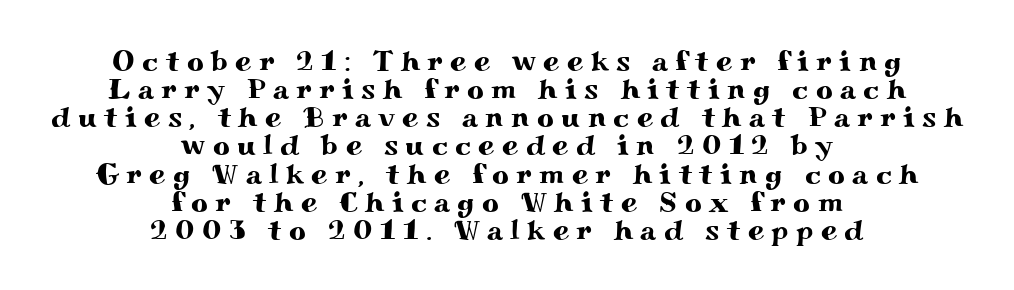
The image shows 29 px wide serif type, upright; set centered, tight line spacing (0.97x), unusually wide letter spacing (+0.26 em), not underlined; medium stroke contrast and a small x-height.
